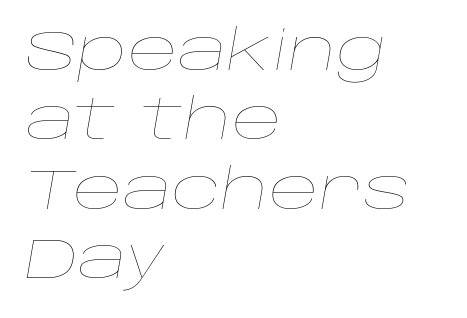
The face looks like a standard text weight, possibly lighter. Glyph-to-glyph distance matches everyday printed text. Think of a printed novel: that variable character pitch is what you see here. The specimen reads as italic at a glance. Beneath every word, the page is bare.
